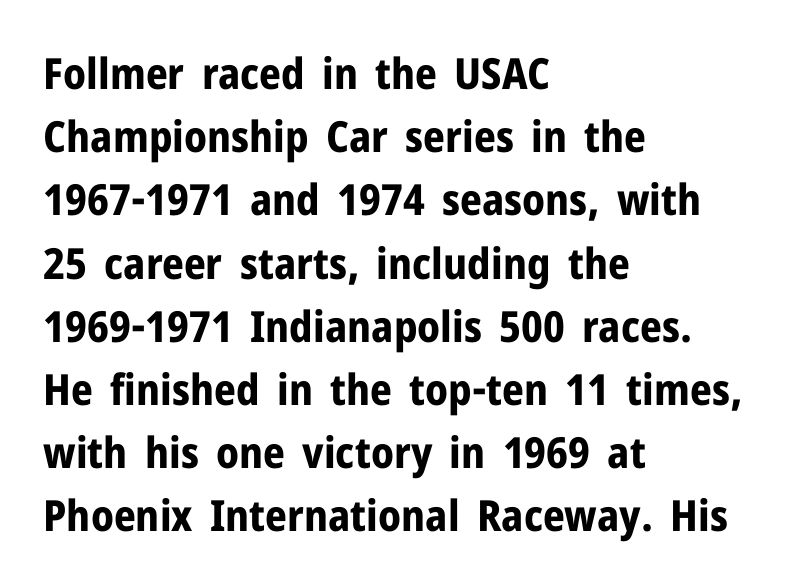
A dark, heavy texture on the line: the type is bold. Style check: upright. Each line starts at the same left margin while the right side varies. Horizontal bands of white between lines are of average thickness.
